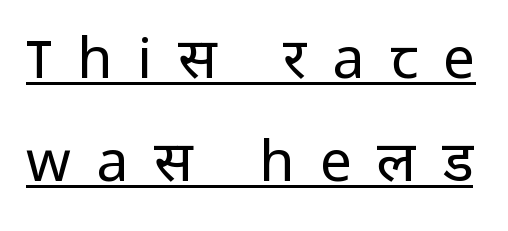
Q: Is the text bold? A: No.
Q: Is the text italic (slanted)? A: No, it is upright.
Q: Is the typeface a serif or a sans-serif typeface? A: Sans-serif.
Q: Is the text underlined? A: Yes.
Q: Is the spacing between letters normal or unusually wide? A: Unusually wide.
Q: Width (condensed, normal, or wide)? A: Normal.
Q: Stroke contrast? A: Low.
Q: x-height? A: Medium.
Q: Monospaced? A: No.
